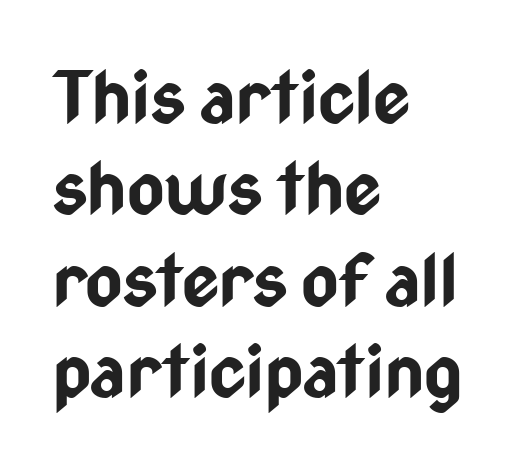
On the weight axis this lands at bold, roughly 700. Regarding leading, the lines here are spaced in the standard way. All the whitespace from short lines collects on the right. The letters stand straight up with perfectly vertical stems. The typeface chosen for these lines omits serifs.
